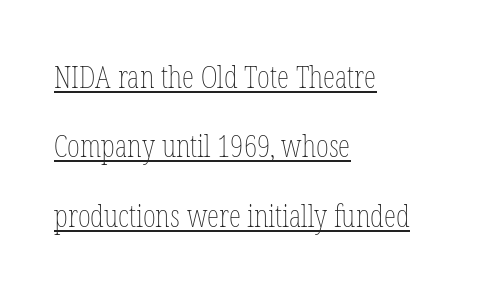
{"italic": "no", "bold": "no", "weight": "thin", "width": "condensed", "stroke_contrast": "low", "x_height": "medium", "monospaced": "no", "underline": "yes", "align": "left", "line_spacing": "loose", "line_spacing_ratio": 2.24, "letter_spacing": "normal", "letter_spacing_em": 0.0, "glyph_px": 31}
